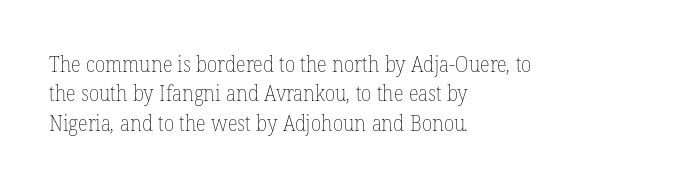
In terms of letterspacing, this is plain default setting. Just letters on the line, the space beneath them empty. Layout note: lines flush left. Stroke mass is kept to a normal reading level or below. The vertical gap from one line to the next is medium.
